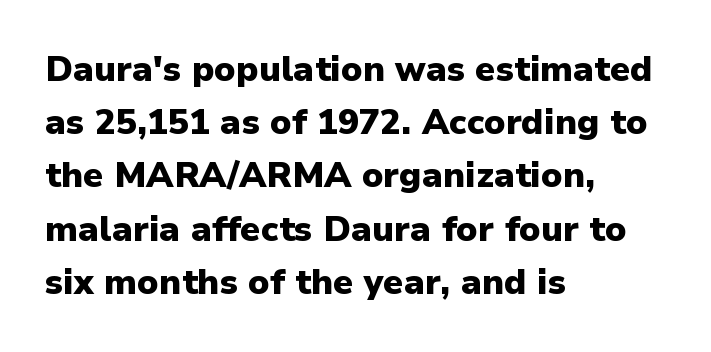
The image shows 35 px heavy sans-serif type, upright; set left-aligned, normal line spacing (1.52x), normal letter spacing, not underlined; low stroke contrast and a medium x-height.
